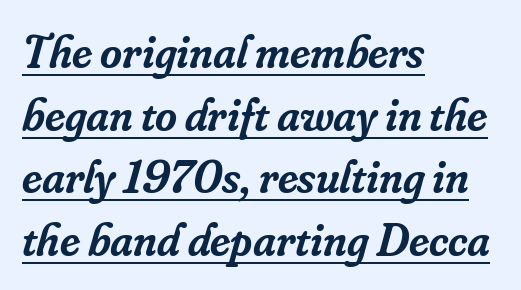
The image shows 47 px semibold serif type, italic (leaning right); set left-aligned, normal line spacing (1.33x), normal letter spacing, underlined; low stroke contrast and a small x-height.
